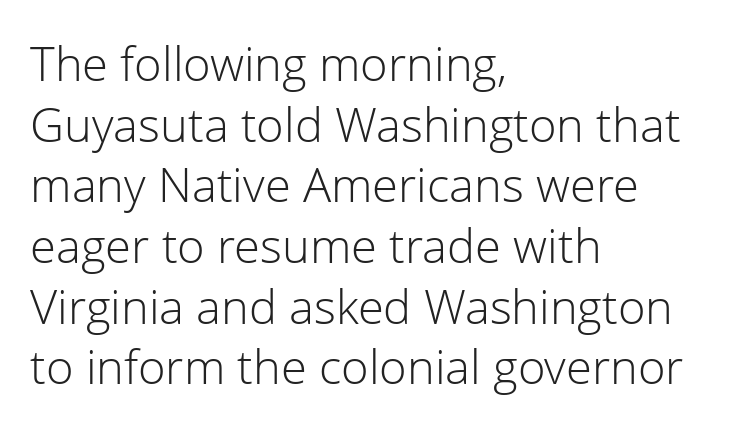
{"serif": "no", "italic": "no", "bold": "no", "weight": "light", "width": "normal", "stroke_contrast": "low", "x_height": "medium", "monospaced": "no", "underline": "no", "align": "left", "line_spacing": "normal", "line_spacing_ratio": 1.29, "letter_spacing": "normal", "letter_spacing_em": 0.0, "glyph_px": 47}
